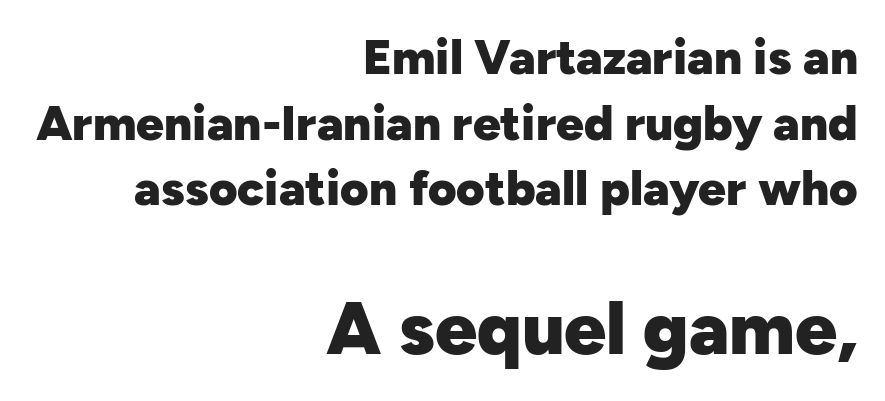
The image shows 74 px heavy sans-serif type, upright; set right-aligned, normal line spacing (1.34x), normal letter spacing, not underlined; the second (bottom) block is 1.51x larger; low stroke contrast and a medium x-height.
